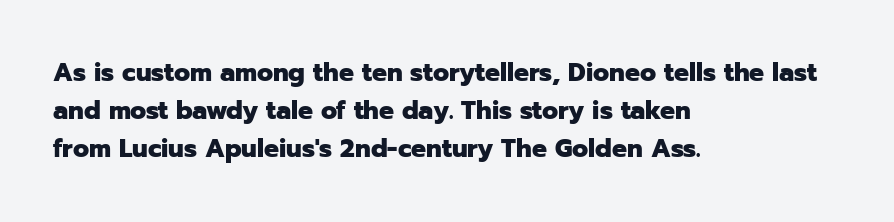
The image shows 25 px bold type, upright; set left-aligned, normal line spacing (1.53x), normal letter spacing, not underlined.
